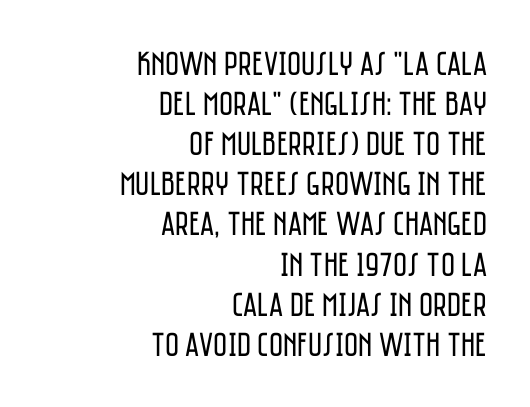
Q: Is the text bold? A: No.
Q: Is the text italic (slanted)? A: No, it is upright.
Q: Is the typeface a serif or a sans-serif typeface? A: Sans-serif.
Q: Is the text underlined? A: No.
Q: How is the paragraph aligned? A: Right-aligned.
Q: Is the spacing between letters normal or unusually wide? A: Normal.
Q: Width (condensed, normal, or wide)? A: Condensed.
Q: Stroke contrast? A: Low.
Q: x-height? A: Large.
Q: Monospaced? A: No.
